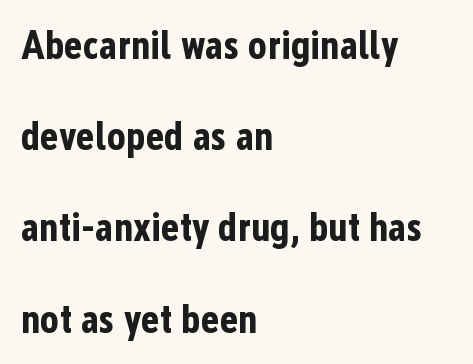
The image shows 40 px bold, condensed sans-serif type, upright; set left-aligned, loose line spacing (2.28x), normal letter spacing, not underlined; low stroke contrast and a medium x-height.
